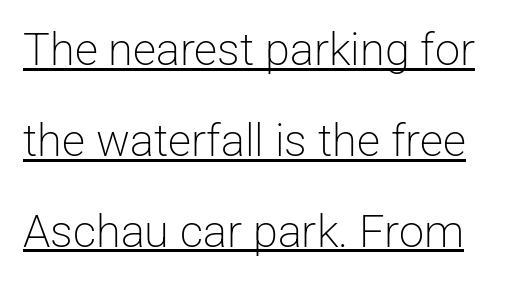
The image shows 45 px light sans-serif type, upright; set loose line spacing (2.02x), normal letter spacing, underlined; low stroke contrast and a medium x-height.
